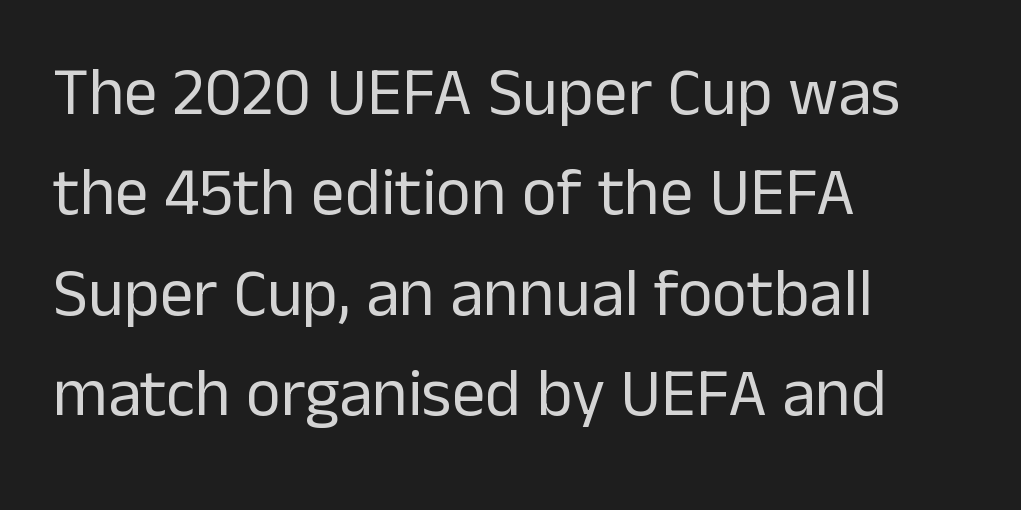
Examine the stroke ends and you'll find no serifs. Compared with a typical body face, this is equally light or lighter still. Is this a fixed-width face? No — the glyphs have proportional, varying widths. The rag falls on the right side of this text block.
